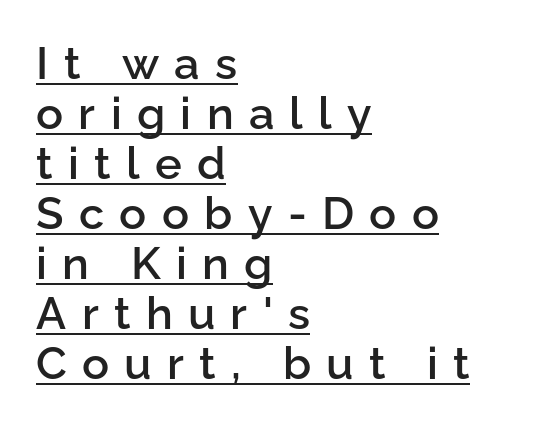
{"serif": "no", "italic": "no", "bold": "semi", "weight": "semibold", "width": "normal", "stroke_contrast": "low", "x_height": "medium", "monospaced": "no", "underline": "yes", "align": "left", "line_spacing": "tight", "line_spacing_ratio": 1.11, "letter_spacing": "wide", "letter_spacing_em": 0.34, "glyph_px": 45}
